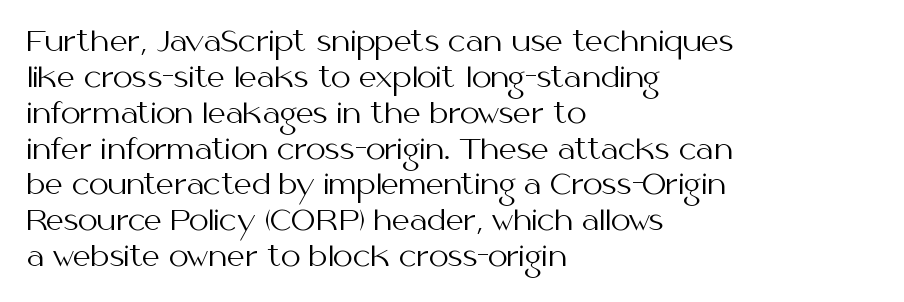
Q: Is the text bold? A: No.
Q: Is the text italic (slanted)? A: No, it is upright.
Q: Is the typeface a serif or a sans-serif typeface? A: Sans-serif.
Q: Is the text underlined? A: No.
Q: How is the paragraph aligned? A: Left-aligned.
Q: Is the spacing between letters normal or unusually wide? A: Normal.
Q: Is the spacing between lines tight, normal or loose? A: Normal.
Q: Width (condensed, normal, or wide)? A: Normal.
Q: Stroke contrast? A: Medium.
Q: x-height? A: Medium.
Q: Monospaced? A: No.
